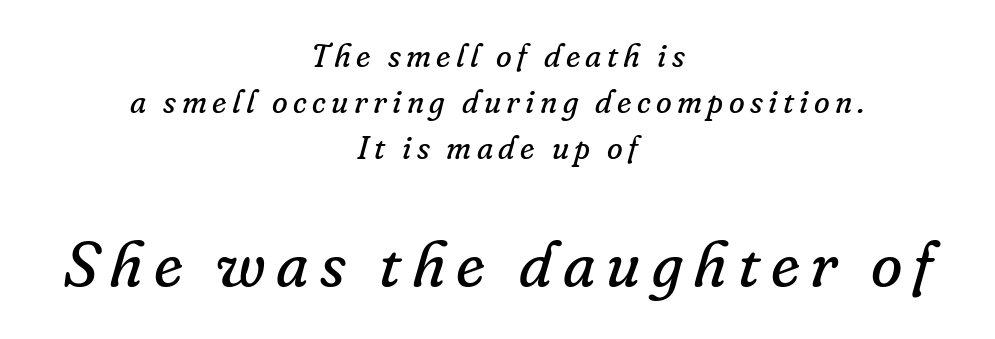
The space directly below the letters is spotless. Baseline-to-baseline distance is the conventional proportion of letter height. In terms of letterform style, serifs are clearly present. Whoever set this made the second block the dominant, larger element.
